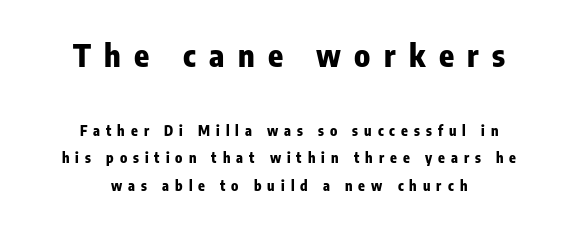
Q: Is the text bold? A: Yes.
Q: Is the text italic (slanted)? A: No, it is upright.
Q: Is the typeface a serif or a sans-serif typeface? A: Sans-serif.
Q: Is the text underlined? A: No.
Q: How is the paragraph aligned? A: Centered.
Q: Is the spacing between letters normal or unusually wide? A: Unusually wide.
Q: Is the spacing between lines tight, normal or loose? A: Loose.
Q: Which block of text is set in a larger size, the first (top) or the second (bottom)? A: The first (top) one.
Q: Width (condensed, normal, or wide)? A: Condensed.
Q: Stroke contrast? A: Low.
Q: x-height? A: Medium.
Q: Monospaced? A: No.
